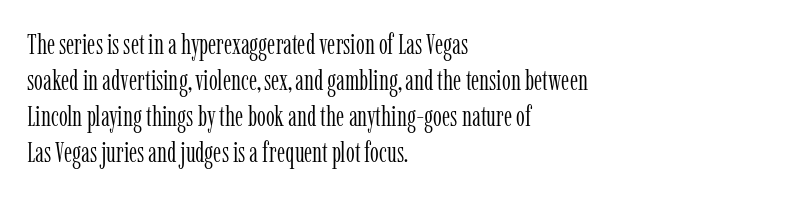
The image shows 28 px light, condensed serif type, upright; set left-aligned, normal line spacing (1.29x), normal letter spacing, not underlined; low stroke contrast and a medium x-height.
